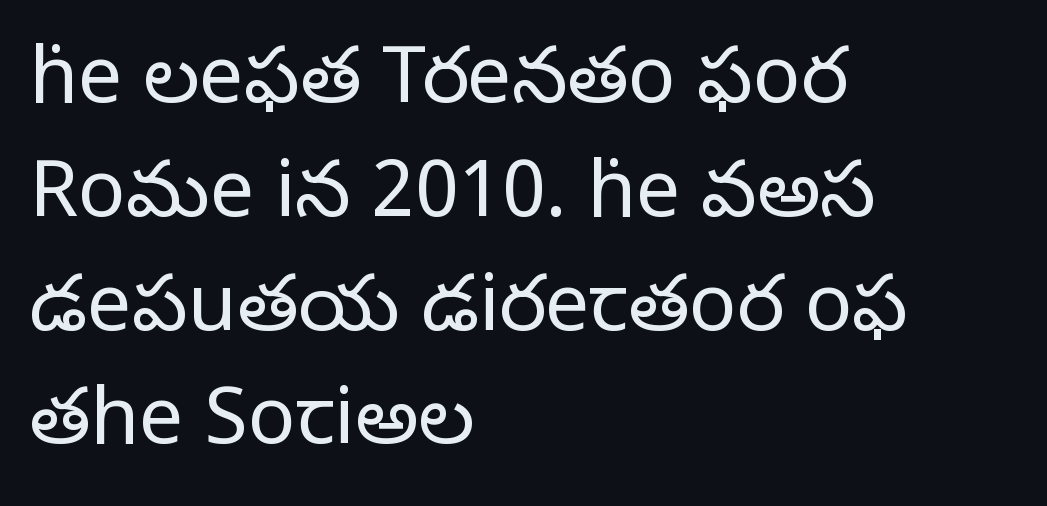
Q: Is the text bold? A: No.
Q: Is the text italic (slanted)? A: No, it is upright.
Q: Is the typeface a serif or a sans-serif typeface? A: Serif.
Q: Is the text underlined? A: No.
Q: How is the paragraph aligned? A: Left-aligned.
Q: Is the spacing between letters normal or unusually wide? A: Normal.
Q: Is the spacing between lines tight, normal or loose? A: Normal.
Q: Width (condensed, normal, or wide)? A: Normal.
Q: Stroke contrast? A: Low.
Q: x-height? A: Large.
Q: Monospaced? A: No.
